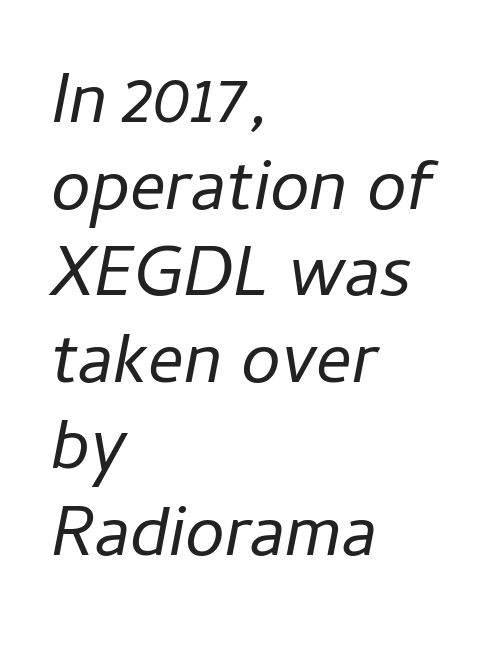
Is this a fixed-width face? No — the glyphs have proportional, varying widths. The letters look calm and open, with moderate or lighter stems. The specimen reads as italic at a glance. Letter spacing: default.
